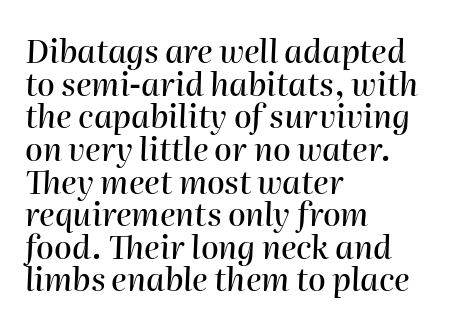
Caption: standard tracking, unaltered. Slanted lettering throughout. The lines are quadded left. The lines are packed closely together with very little leading.
